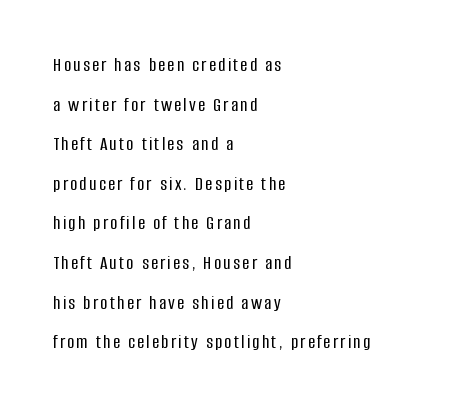
{"italic": "no", "underline": "no", "align": "left", "line_spacing": "loose", "line_spacing_ratio": 1.98, "glyph_px": 20}
